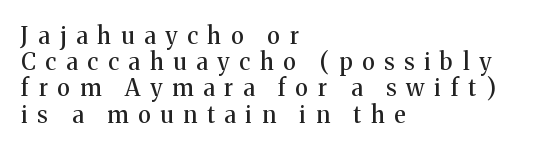
The image shows 23 px text type, upright; set left-aligned, tight line spacing (1.14x), unusually wide letter spacing (+0.43 em), not underlined.
